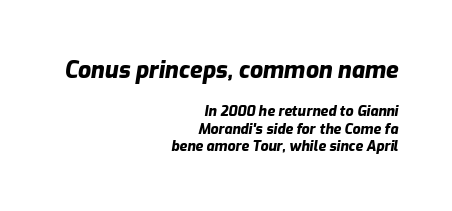
{"italic": "yes", "lean": "right", "slant_degrees": 9, "bold": "yes", "underline": "no", "align": "right", "line_spacing": "normal", "line_spacing_ratio": 1.25, "letter_spacing": "normal", "letter_spacing_em": 0.0, "larger_block": "first", "size_ratio": 1.64, "glyph_px": 23}
